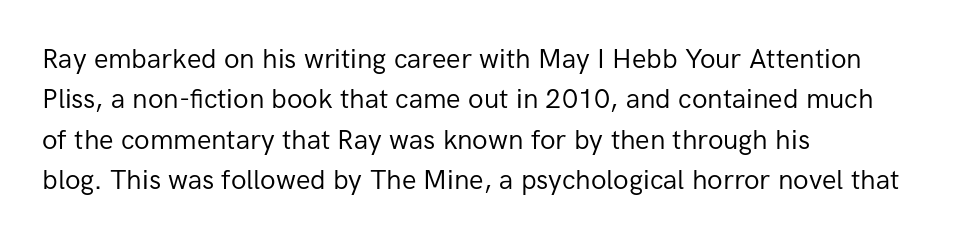
Q: Is the text bold? A: No.
Q: Is the text italic (slanted)? A: No, it is upright.
Q: Is the text underlined? A: No.
Q: How is the paragraph aligned? A: Left-aligned.
Q: Is the spacing between letters normal or unusually wide? A: Normal.
Q: Is the spacing between lines tight, normal or loose? A: Normal.
